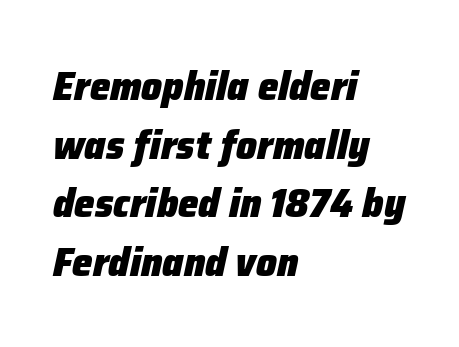
Looks like regular typesetting: each glyph gets only the width it needs. There's an unmistakable incline to the writing here. A typesetter would call this leading conventional body-copy spacing. Short and long lines alike share a common starting point at left. On the weight axis this lands at bold, roughly 700.
